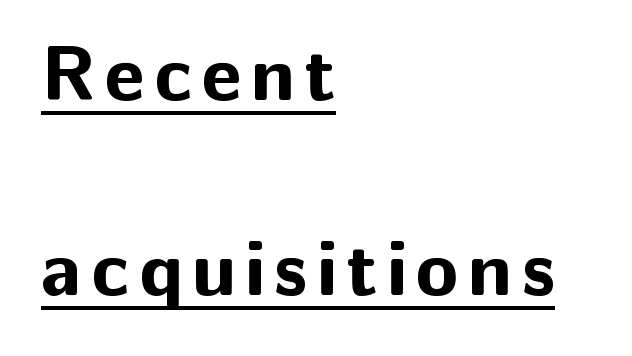
{"serif": "no", "italic": "no", "bold": "yes", "weight": "bold", "width": "normal", "stroke_contrast": "low", "x_height": "medium", "monospaced": "no", "underline": "yes", "align": "left", "line_spacing": "loose", "line_spacing_ratio": 2.5, "glyph_px": 78}
